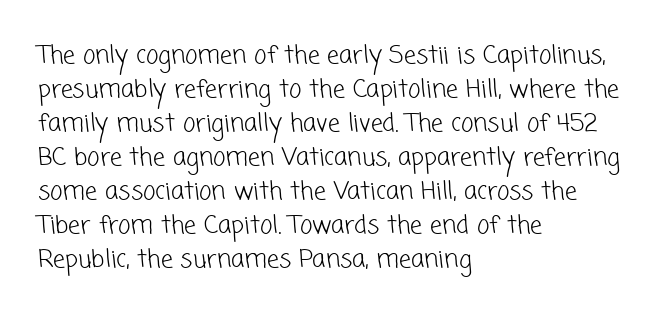
The image shows 24 px text type; set left-aligned, normal line spacing (1.42x), normal letter spacing, not underlined.
